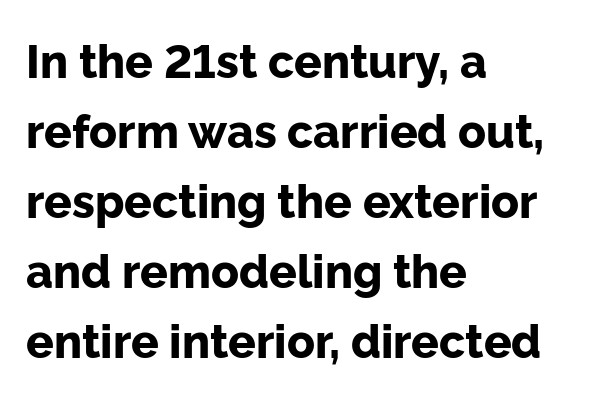
Q: Is the text bold? A: Yes.
Q: Is the text italic (slanted)? A: No, it is upright.
Q: Is the typeface a serif or a sans-serif typeface? A: Sans-serif.
Q: Is the text underlined? A: No.
Q: How is the paragraph aligned? A: Left-aligned.
Q: Is the spacing between letters normal or unusually wide? A: Normal.
Q: Is the spacing between lines tight, normal or loose? A: Normal.
Q: Width (condensed, normal, or wide)? A: Normal.
Q: Stroke contrast? A: Low.
Q: x-height? A: Medium.
Q: Monospaced? A: No.
